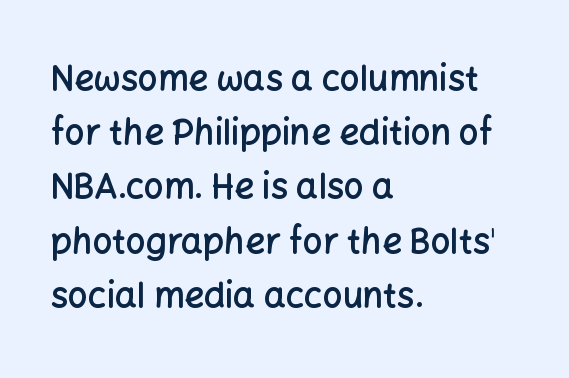
The letters sit at their default tracking, neither squeezed nor spread. Whoever set this chose a conventional vertical rhythm. Set as a demibold, roughly 600 on the weight scale. A student would call this left alignment; a typographer would say flush left, rag right. This sample uses an upright cut, with every glyph sitting square on the baseline.
